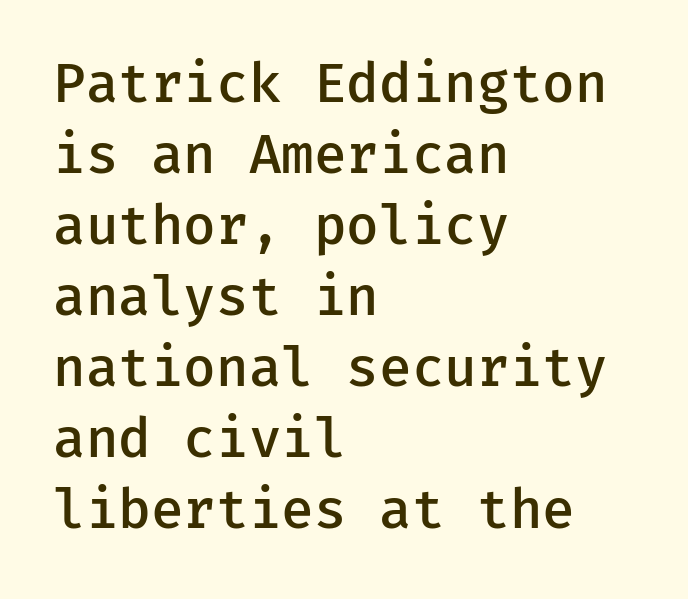
{"serif": "no", "italic": "no", "bold": "semi", "weight": "semibold", "width": "normal", "stroke_contrast": "low", "x_height": "medium", "underline": "no", "align": "left", "line_spacing": "normal", "line_spacing_ratio": 1.34, "letter_spacing": "normal", "letter_spacing_em": 0.0, "glyph_px": 53}
